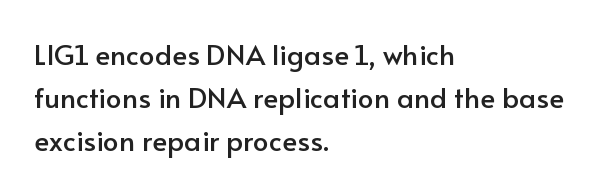
{"serif": "no", "italic": "no", "width": "normal", "stroke_contrast": "low", "x_height": "small", "monospaced": "no", "underline": "no", "align": "left", "line_spacing": "normal", "line_spacing_ratio": 1.54, "letter_spacing": "normal", "letter_spacing_em": 0.0, "glyph_px": 28}
